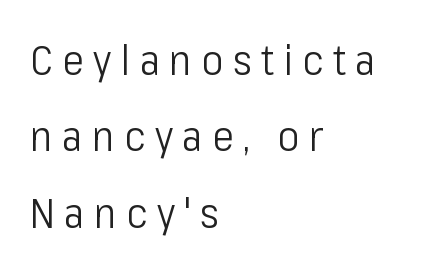
Ink coverage per letter is moderate at most. The lettering stays uniformly vertical, giving the passage a roman look. The specimen omits any rule beneath the text block's lines. These lines stack with their left ends in a neat column.
